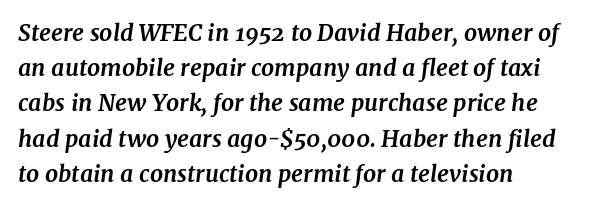
In CSS terms this would be text-align: left. Is the letter spacing exaggerated? No — it looks like the ordinary default. Summary of weight: heavy, a full bold. An italicized treatment has been applied to the whole sample. The vertical gap from one line to the next is medium. Rule under the text: the space is simply empty.
